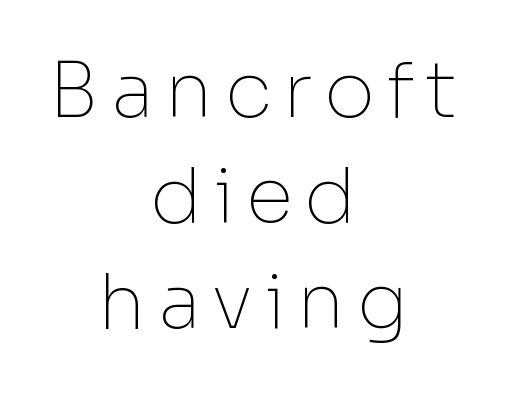
{"serif": "no", "italic": "no", "bold": "no", "weight": "thin", "width": "normal", "stroke_contrast": "low", "x_height": "medium", "monospaced": "no", "underline": "no", "align": "center", "line_spacing": "normal", "line_spacing_ratio": 1.37, "glyph_px": 77}
